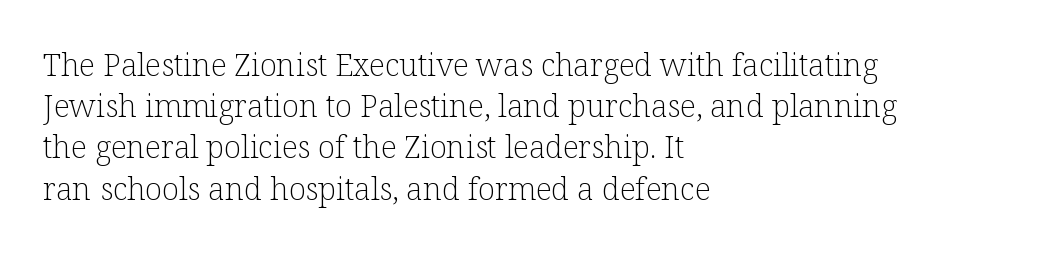
{"serif": "yes", "italic": "no", "bold": "no", "weight": "light", "width": "normal", "stroke_contrast": "low", "x_height": "medium", "monospaced": "no", "underline": "no", "align": "left", "line_spacing": "normal", "line_spacing_ratio": 1.33, "letter_spacing": "normal", "letter_spacing_em": 0.0, "glyph_px": 31}
